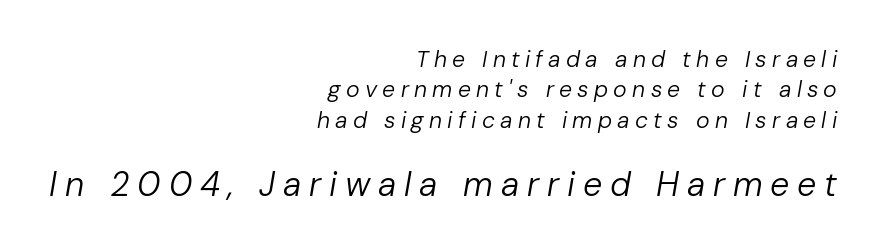
The image shows 34 px regular-weight type, italic (leaning right); set right-aligned, normal line spacing (1.32x), unusually wide letter spacing (+0.23 em), not underlined; the second (bottom) block is 1.48x larger; low stroke contrast and a medium x-height.
